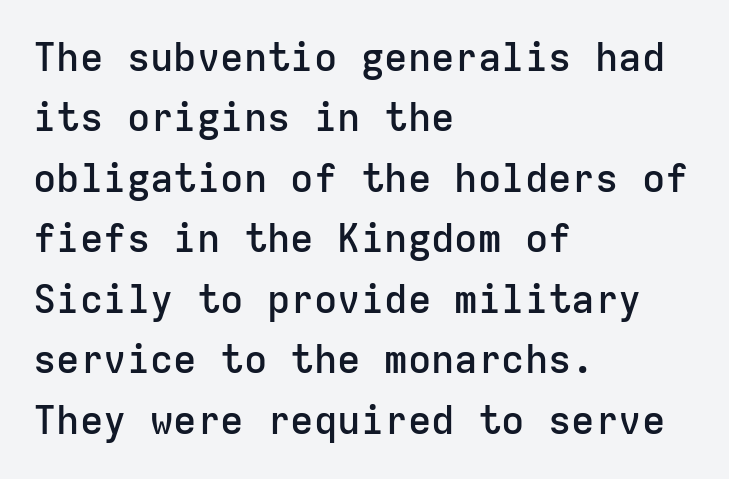
Q: Is the text bold? A: Semi-bold.
Q: Is the text italic (slanted)? A: No, it is upright.
Q: Is the typeface a serif or a sans-serif typeface? A: Sans-serif.
Q: Is the text underlined? A: No.
Q: How is the paragraph aligned? A: Left-aligned.
Q: Is the spacing between letters normal or unusually wide? A: Normal.
Q: Is the spacing between lines tight, normal or loose? A: Normal.
Q: Width (condensed, normal, or wide)? A: Normal.
Q: Stroke contrast? A: Low.
Q: x-height? A: Medium.
Q: Monospaced? A: Yes.
